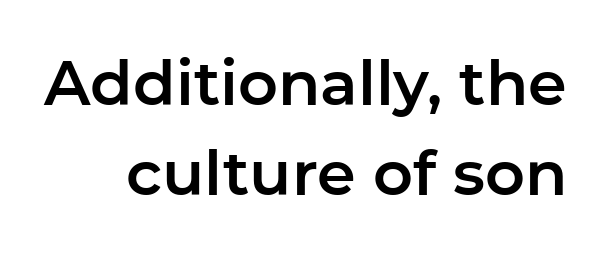
The image shows 62 px sans-serif type, upright; set normal line spacing (1.45x), normal letter spacing, not underlined; low stroke contrast and a medium x-height.
